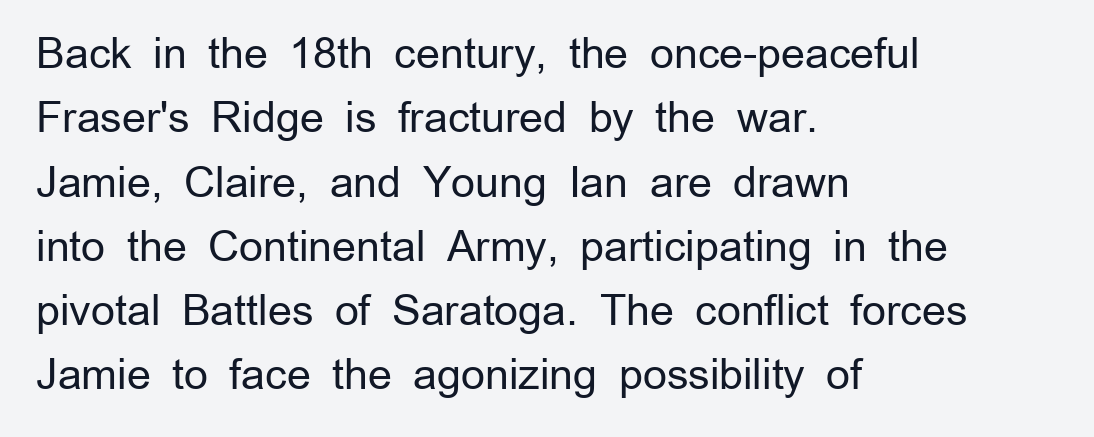
A typesetter would label this face a sans. The axis of the letterforms is exactly vertical. Horizontal alignment here is leftward, the default for most running prose. Quick note: underline off. The tracking reads as untouched default to a designer's eye. Baseline-to-baseline distance is the conventional proportion of letter height.
